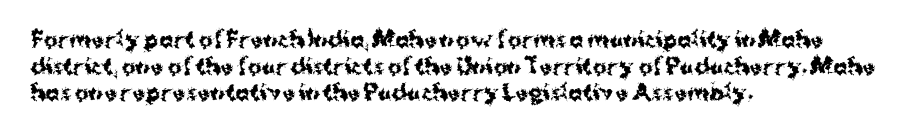
Q: Is the text bold? A: Yes.
Q: Is the text italic (slanted)? A: No, it is upright.
Q: Is the text underlined? A: No.
Q: How is the paragraph aligned? A: Left-aligned.
Q: Is the spacing between letters normal or unusually wide? A: Normal.
Q: Is the spacing between lines tight, normal or loose? A: Normal.
